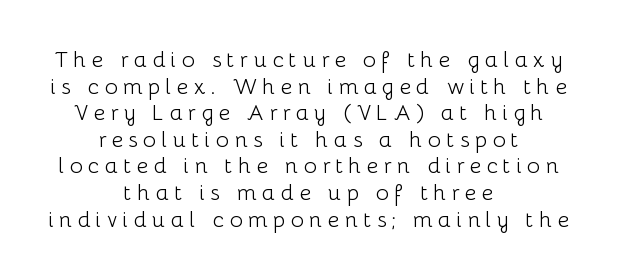
{"italic": "no", "bold": "no", "underline": "no", "align": "center", "line_spacing_ratio": 1.21, "letter_spacing": "wide", "letter_spacing_em": 0.24, "glyph_px": 22}
